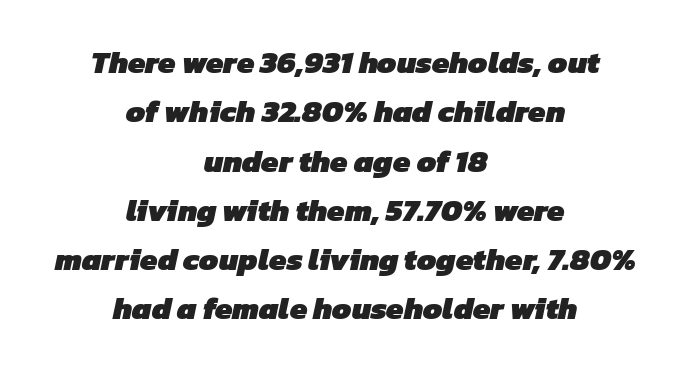
The image shows 31 px heavy sans-serif type; set centered, normal line spacing (1.59x), normal letter spacing, not underlined; low stroke contrast and a medium x-height.
